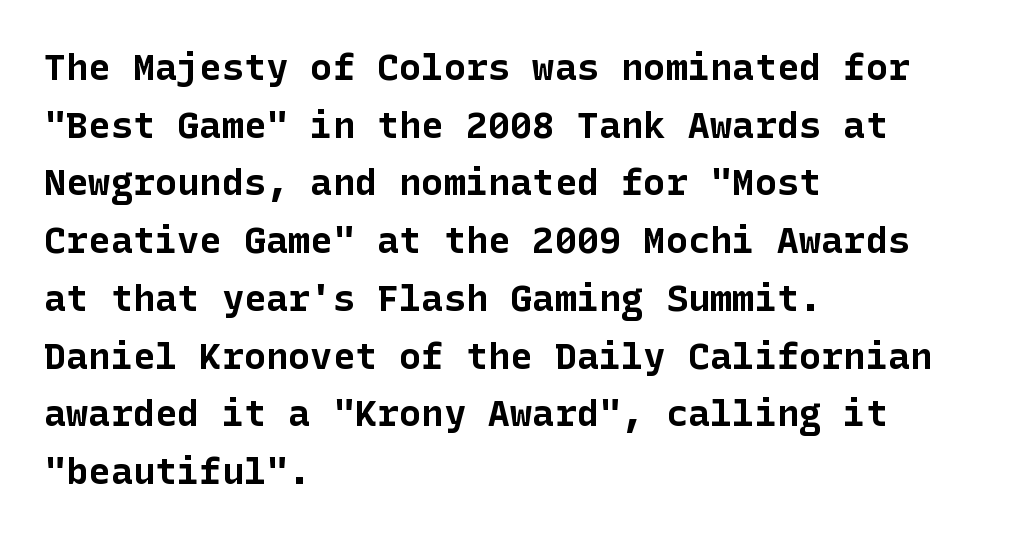
Q: Is the text bold? A: Yes.
Q: Is the text italic (slanted)? A: No, it is upright.
Q: Is the typeface a serif or a sans-serif typeface? A: Sans-serif.
Q: Is the text underlined? A: No.
Q: How is the paragraph aligned? A: Left-aligned.
Q: Is the spacing between letters normal or unusually wide? A: Normal.
Q: Is the spacing between lines tight, normal or loose? A: Normal.
Q: Width (condensed, normal, or wide)? A: Normal.
Q: Stroke contrast? A: Low.
Q: x-height? A: Medium.
